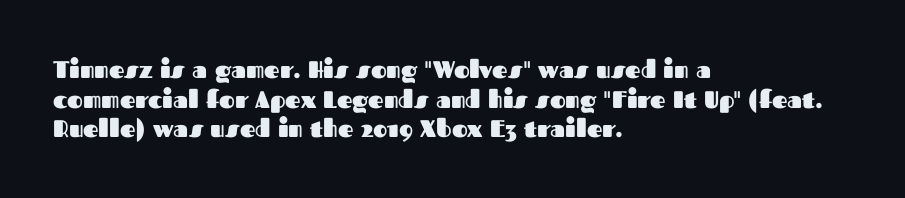
{"italic": "no", "bold": "yes", "underline": "no", "align": "left", "line_spacing_ratio": 1.23, "letter_spacing": "normal", "letter_spacing_em": 0.0, "glyph_px": 24}
